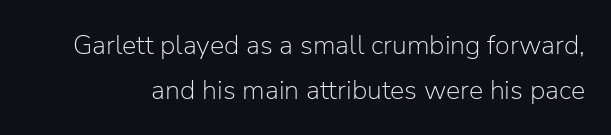
The image shows 27 px text type, upright; set normal line spacing (1.66x), normal letter spacing, not underlined.
